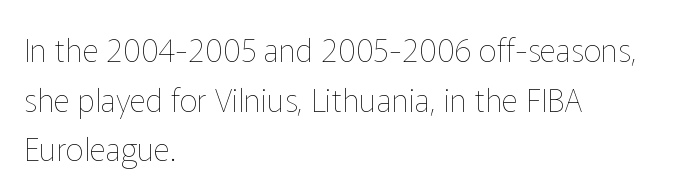
{"italic": "no", "bold": "no", "weight": "thin", "width": "normal", "stroke_contrast": "low", "x_height": "medium", "monospaced": "no", "underline": "no", "align": "left", "line_spacing": "normal", "line_spacing_ratio": 1.55, "letter_spacing": "normal", "letter_spacing_em": 0.0, "glyph_px": 32}
